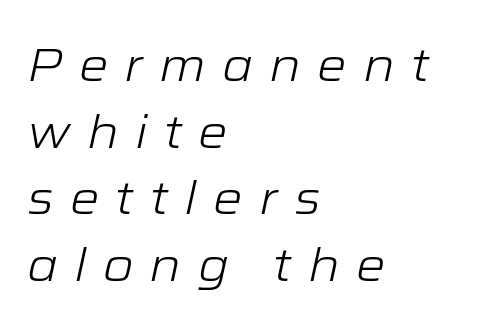
The face used here is proportionally spaced, like ordinary book or web type. Descenders are the only things crossing below the line. Compared with a typical body face, this is equally light or lighter still. Vertical spacing — default. The text block is weighted toward the left margin, trailing off unevenly rightward.
